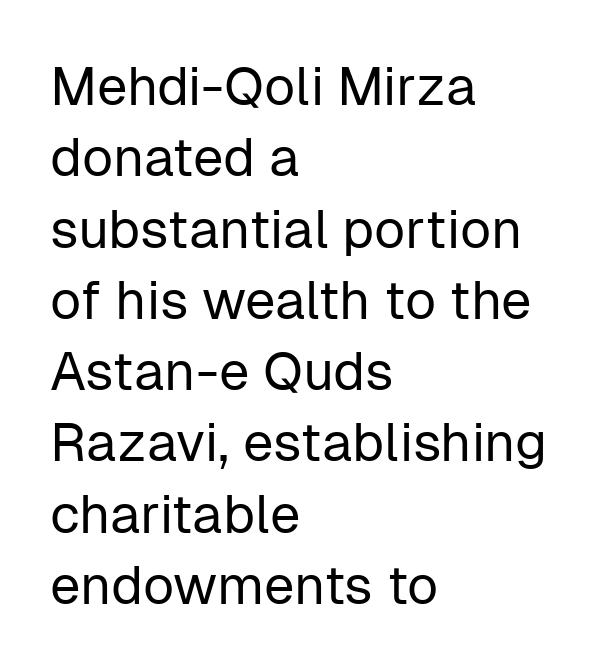
Q: Is the text bold? A: No.
Q: Is the text italic (slanted)? A: No, it is upright.
Q: Is the typeface a serif or a sans-serif typeface? A: Sans-serif.
Q: Is the text underlined? A: No.
Q: How is the paragraph aligned? A: Left-aligned.
Q: Is the spacing between letters normal or unusually wide? A: Normal.
Q: Is the spacing between lines tight, normal or loose? A: Normal.
Q: Width (condensed, normal, or wide)? A: Normal.
Q: Stroke contrast? A: Low.
Q: x-height? A: Medium.
Q: Monospaced? A: No.
